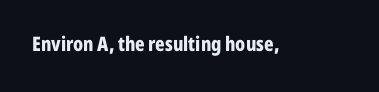
The rendering keeps characters at their native spacing. Underlining? Definitely not there. Nope, not italic — everything's standing straight. Set as a true bold cut, around the 700 mark.
